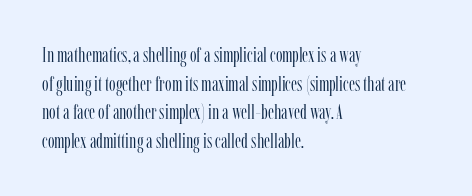
Q: Is the text bold? A: No.
Q: Is the text italic (slanted)? A: No, it is upright.
Q: Is the text underlined? A: No.
Q: How is the paragraph aligned? A: Left-aligned.
Q: Is the spacing between letters normal or unusually wide? A: Normal.
Q: Is the spacing between lines tight, normal or loose? A: Normal.
